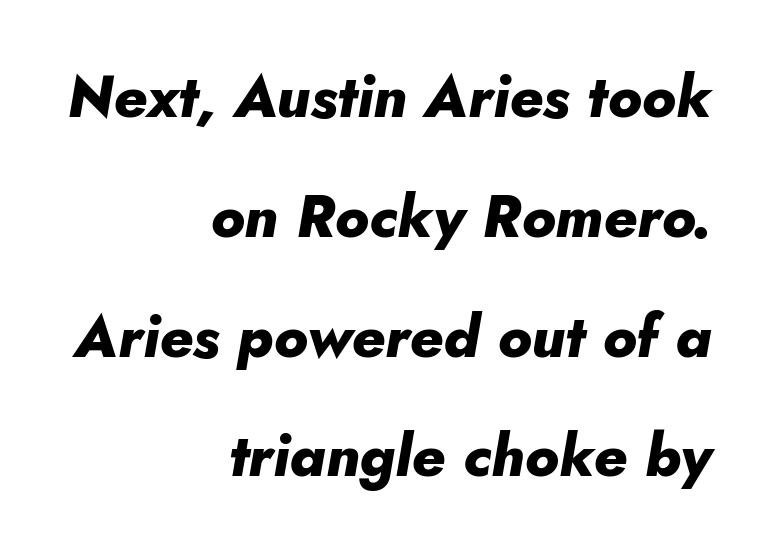
Q: Is the text bold? A: Yes.
Q: Is the text italic (slanted)? A: Yes, it leans right by about 10 degrees.
Q: Is the text underlined? A: No.
Q: How is the paragraph aligned? A: Right-aligned.
Q: Is the spacing between letters normal or unusually wide? A: Normal.
Q: Is the spacing between lines tight, normal or loose? A: Loose.
Q: Width (condensed, normal, or wide)? A: Normal.
Q: Stroke contrast? A: Low.
Q: x-height? A: Small.
Q: Monospaced? A: No.
